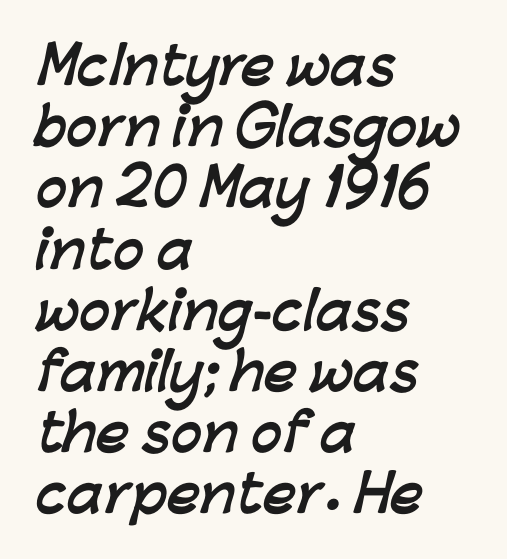
{"serif": "no", "bold": "yes", "weight": "semibold", "width": "normal", "stroke_contrast": "low", "x_height": "medium", "monospaced": "no", "underline": "no", "align": "left", "line_spacing_ratio": 1.2, "letter_spacing": "normal", "letter_spacing_em": 0.0, "glyph_px": 51}
